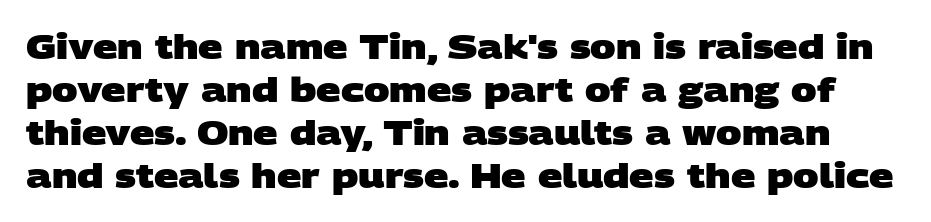
Leading matches the norm, producing a regular column. A clean baseline with only descenders dipping below it. Each word holds together tightly as a unit, with standard inter-letter gaps. Looks like regular typesetting: each glyph gets only the width it needs. Look at the stroke-to-counter ratio: heavy, a bold.
